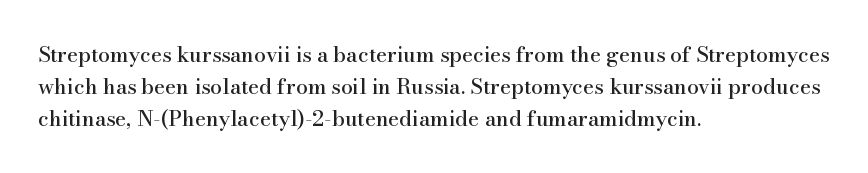
Q: Is the text italic (slanted)? A: No, it is upright.
Q: Is the text underlined? A: No.
Q: How is the paragraph aligned? A: Left-aligned.
Q: Is the spacing between letters normal or unusually wide? A: Normal.
Q: Is the spacing between lines tight, normal or loose? A: Normal.
